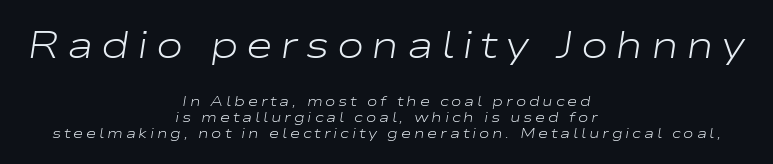
This sample uses expanded letter spacing, leaving extra air between glyphs. Looks like regular typesetting: each glyph gets only the width it needs. Where is the straight margin? There isn't one; the lines are centered. The earlier block is typeset at a bigger size than the later block. Leading: reduced.
